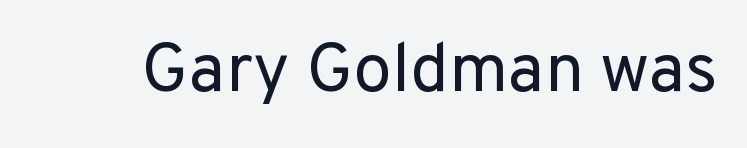
{"serif": "no", "italic": "no", "bold": "no", "weight": "regular", "width": "normal", "stroke_contrast": "low", "x_height": "medium", "monospaced": "no", "underline": "no", "letter_spacing": "normal", "letter_spacing_em": 0.0, "glyph_px": 69}
